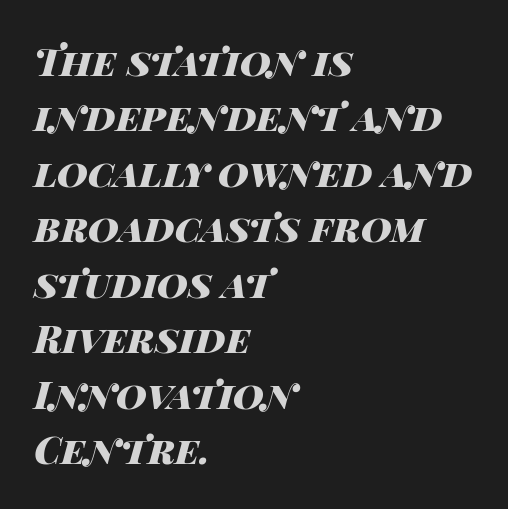
{"italic": "yes", "lean": "right", "slant_degrees": 14, "bold": "yes", "weight": "heavy", "width": "wide", "stroke_contrast": "high", "x_height": "large", "monospaced": "no", "underline": "no", "align": "left", "line_spacing": "normal", "line_spacing_ratio": 1.46, "letter_spacing": "normal", "letter_spacing_em": 0.0, "glyph_px": 38}
